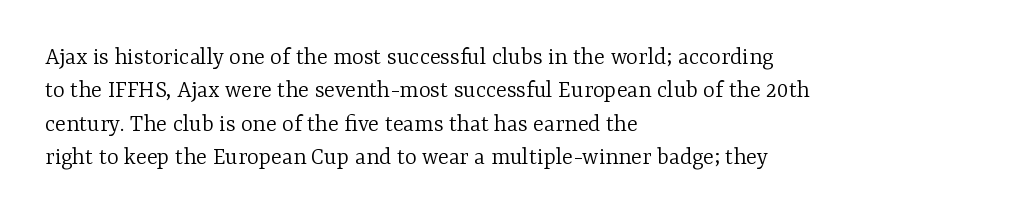
The image shows 25 px text type, upright; set left-aligned, normal line spacing (1.34x), normal letter spacing, not underlined.
